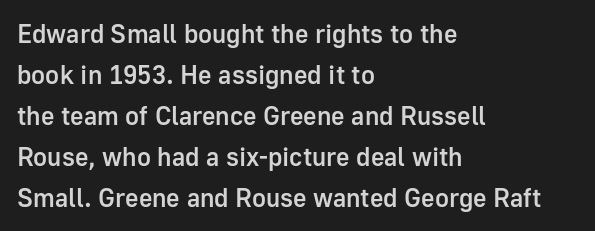
{"italic": "no", "bold": "semi", "underline": "no", "align": "left", "line_spacing": "normal", "line_spacing_ratio": 1.58, "letter_spacing": "normal", "letter_spacing_em": 0.0, "glyph_px": 26}
